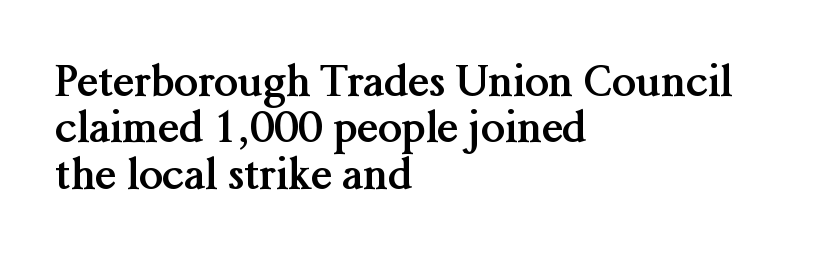
The image shows 43 px semibold serif type, upright; set left-aligned, tight line spacing (1.08x), normal letter spacing, not underlined; medium stroke contrast and a medium x-height.
